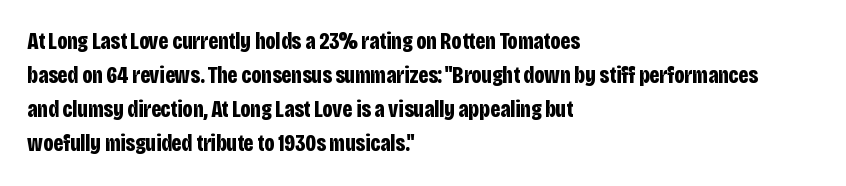
The image shows 23 px bold type, upright; set left-aligned, normal line spacing (1.48x), normal letter spacing, not underlined.
